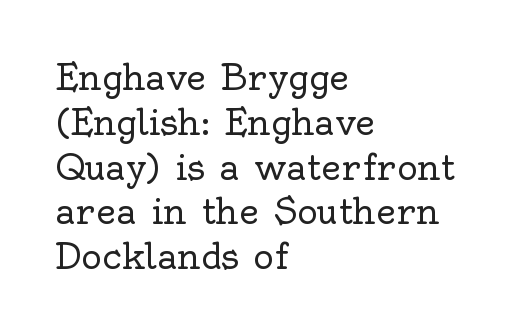
Q: Is the text bold? A: No.
Q: Is the text italic (slanted)? A: No, it is upright.
Q: Is the typeface a serif or a sans-serif typeface? A: Serif.
Q: Is the text underlined? A: No.
Q: How is the paragraph aligned? A: Left-aligned.
Q: Is the spacing between letters normal or unusually wide? A: Normal.
Q: Is the spacing between lines tight, normal or loose? A: Normal.
Q: Width (condensed, normal, or wide)? A: Normal.
Q: x-height? A: Small.
Q: Monospaced? A: No.
